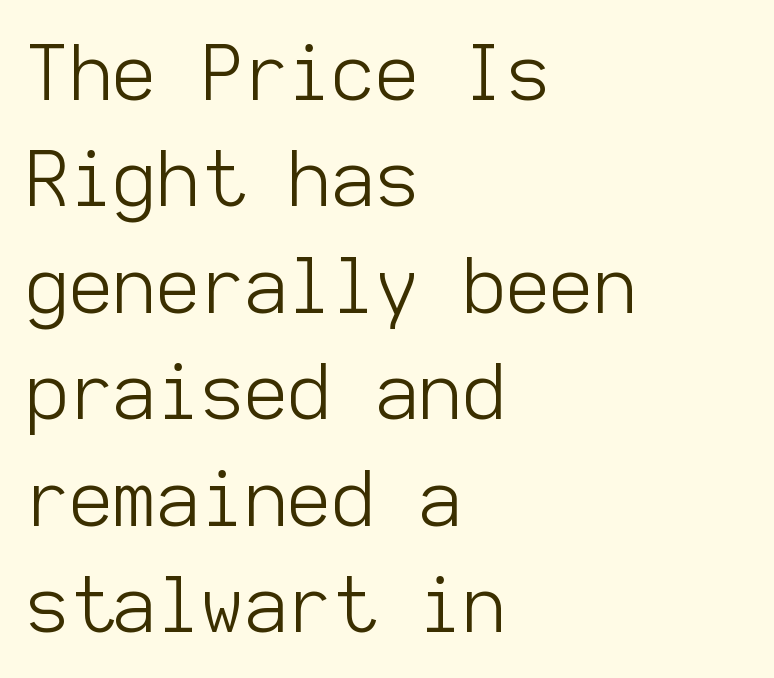
{"serif": "no", "italic": "no", "bold": "no", "weight": "light", "width": "normal", "stroke_contrast": "low", "x_height": "medium", "monospaced": "yes", "underline": "no", "align": "left", "line_spacing": "normal", "line_spacing_ratio": 1.4, "letter_spacing": "normal", "letter_spacing_em": 0.0, "glyph_px": 76}
